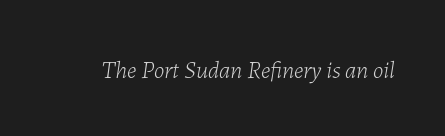
Q: Is the text bold? A: No.
Q: Is the text italic (slanted)? A: Yes, it leans right by about 7 degrees.
Q: Is the text underlined? A: No.
Q: Is the spacing between letters normal or unusually wide? A: Normal.
